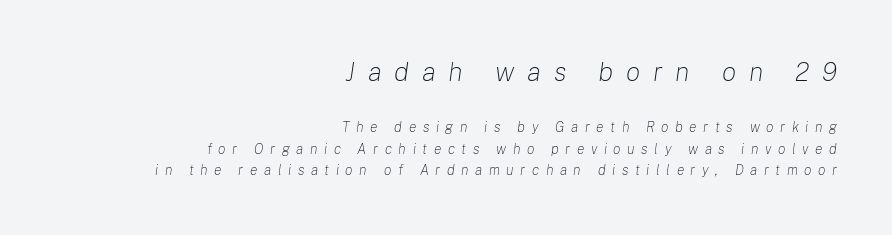
Is the stroke heavy? The answer is a plain regular-or-lighter. The rendering anchors every line to the right-hand side. Look at the tracking — it's clearly loosened, letters drifting apart. Block one is the big one; block two sits smaller underneath. Interline gaps are of average width in this sample.
